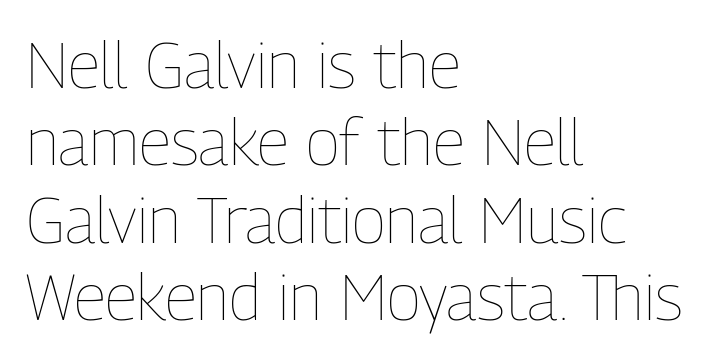
Q: Is the text bold? A: No.
Q: Is the text italic (slanted)? A: No, it is upright.
Q: Is the text underlined? A: No.
Q: How is the paragraph aligned? A: Left-aligned.
Q: Is the spacing between letters normal or unusually wide? A: Normal.
Q: Width (condensed, normal, or wide)? A: Condensed.
Q: Stroke contrast? A: Low.
Q: x-height? A: Medium.
Q: Monospaced? A: No.
